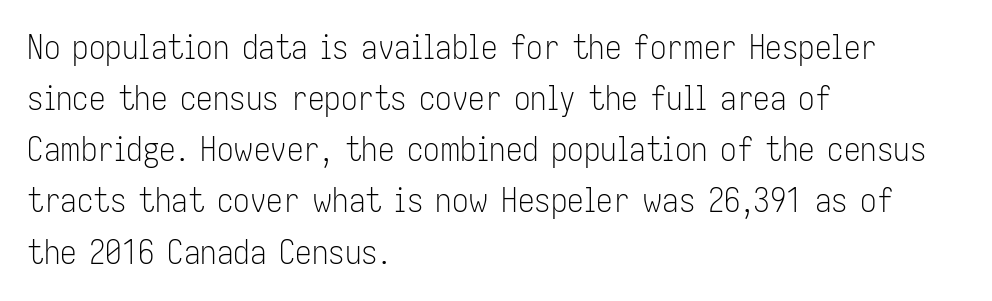
Q: Is the text bold? A: No.
Q: Is the text italic (slanted)? A: No, it is upright.
Q: Is the typeface a serif or a sans-serif typeface? A: Sans-serif.
Q: Is the text underlined? A: No.
Q: How is the paragraph aligned? A: Left-aligned.
Q: Is the spacing between letters normal or unusually wide? A: Normal.
Q: Is the spacing between lines tight, normal or loose? A: Normal.
Q: Width (condensed, normal, or wide)? A: Condensed.
Q: Stroke contrast? A: Low.
Q: x-height? A: Medium.
Q: Monospaced? A: No.
